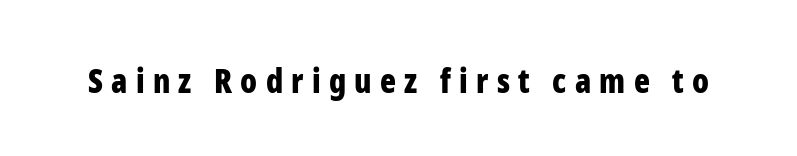
Q: Is the text bold? A: Yes.
Q: Is the text italic (slanted)? A: No, it is upright.
Q: Is the typeface a serif or a sans-serif typeface? A: Sans-serif.
Q: Is the text underlined? A: No.
Q: Is the spacing between letters normal or unusually wide? A: Unusually wide.
Q: Width (condensed, normal, or wide)? A: Condensed.
Q: Stroke contrast? A: Low.
Q: x-height? A: Medium.
Q: Monospaced? A: No.
